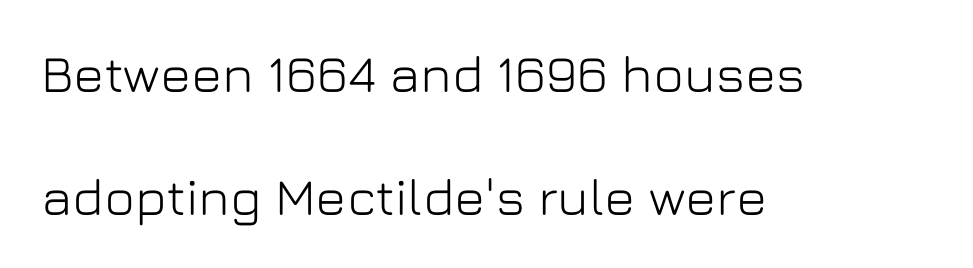
{"serif": "no", "italic": "no", "width": "normal", "stroke_contrast": "low", "x_height": "medium", "monospaced": "no", "underline": "no", "align": "left", "line_spacing": "loose", "line_spacing_ratio": 2.36, "letter_spacing": "normal", "letter_spacing_em": 0.0, "glyph_px": 52}
